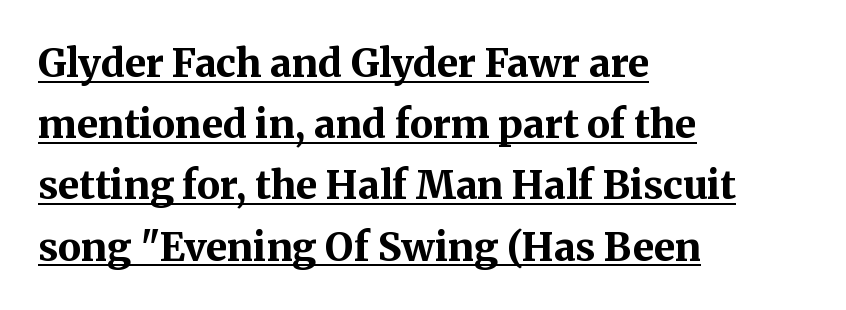
Varying glyph widths throughout — classic text-font behaviour. You can tell from the footed stems that serif type was used. Standard letterfit; no display-style spreading of the glyphs. Every letter is thick-stroked: bold, no question.
